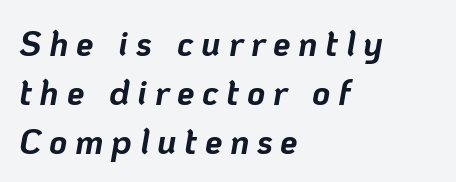
This is heavy type, rendered in bold. Only glyphs here, with clear space below each row. The lettering tilts uniformly, giving the passage an italic look. Proportional: the letters do not fall into vertical columns.
